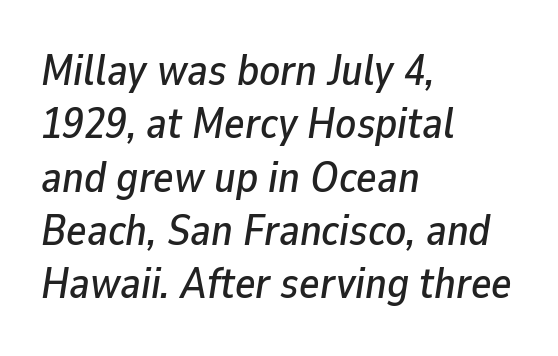
Caption: multi-line text, flush left, ragged right. Proportional: the letters do not fall into vertical columns. This sample uses an oblique cut, with every glyph tilted off the vertical. Unmarked baselines from the first word to the last. Default kerning and tracking; the words read as compact shapes.
